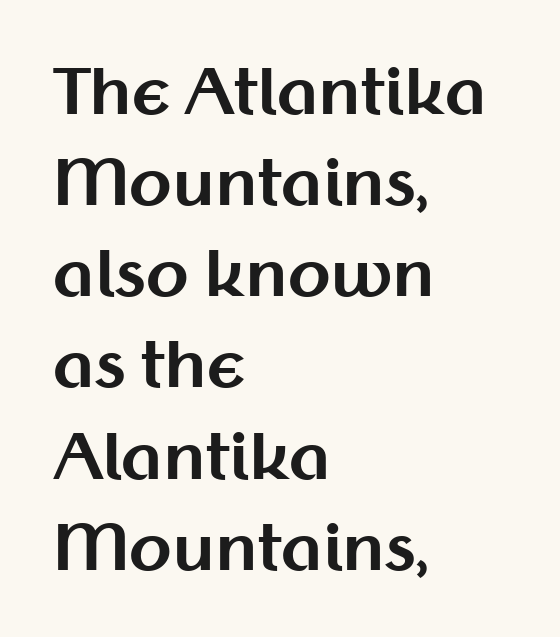
The image shows 62 px bold sans-serif type, upright; set left-aligned, normal line spacing (1.47x), normal letter spacing, not underlined; medium stroke contrast and a medium x-height.
